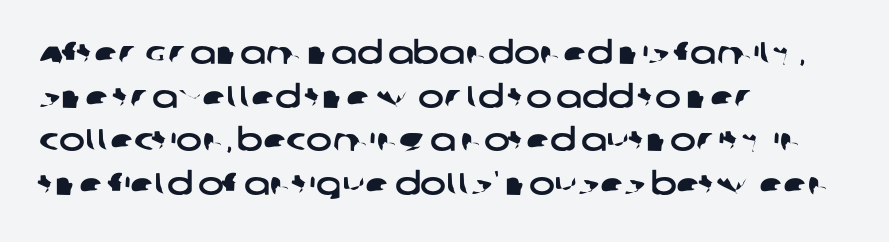
Descender tails drop into unmarked territory. The font family rendered here belongs to the sans-serif group. Honestly, the row spacing looks completely unremarkable. Letter spacing: default. Caption: multi-line text, flush left, ragged right. Here the designer chose a conventional face with non-uniform glyph widths.
